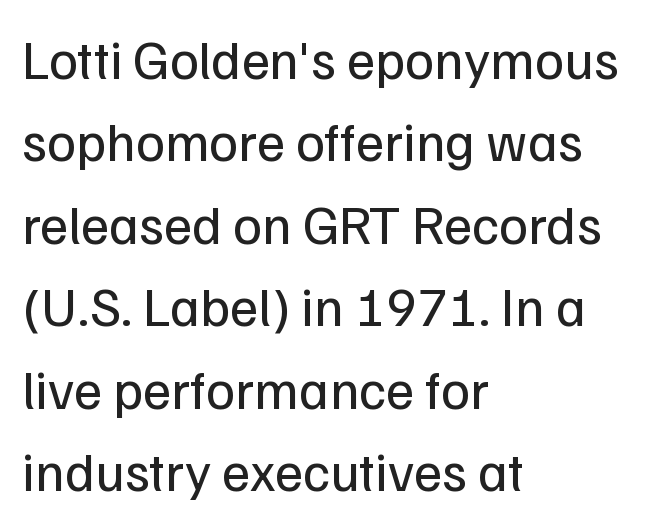
Q: Is the text bold? A: No.
Q: Is the text italic (slanted)? A: No, it is upright.
Q: Is the typeface a serif or a sans-serif typeface? A: Sans-serif.
Q: Is the text underlined? A: No.
Q: How is the paragraph aligned? A: Left-aligned.
Q: Is the spacing between letters normal or unusually wide? A: Normal.
Q: Is the spacing between lines tight, normal or loose? A: Normal.
Q: Width (condensed, normal, or wide)? A: Normal.
Q: Stroke contrast? A: Low.
Q: x-height? A: Medium.
Q: Monospaced? A: No.
